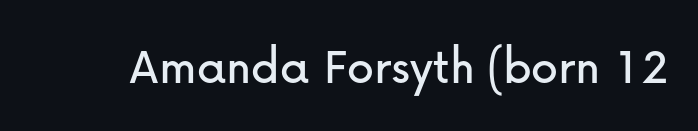
Q: Is the text italic (slanted)? A: No, it is upright.
Q: Is the typeface a serif or a sans-serif typeface? A: Sans-serif.
Q: Is the text underlined? A: No.
Q: Is the spacing between letters normal or unusually wide? A: Normal.
Q: Width (condensed, normal, or wide)? A: Normal.
Q: Stroke contrast? A: Low.
Q: x-height? A: Medium.
Q: Monospaced? A: No.
